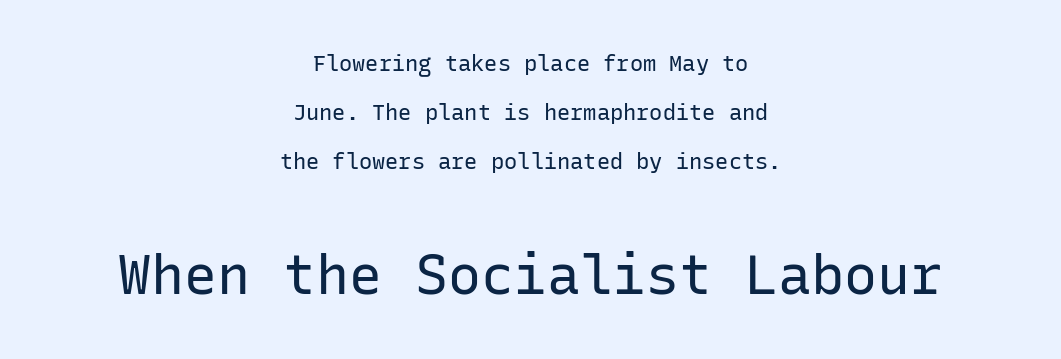
Q: Is the text bold? A: No.
Q: Is the text italic (slanted)? A: No, it is upright.
Q: Is the typeface a serif or a sans-serif typeface? A: Sans-serif.
Q: Is the text underlined? A: No.
Q: How is the paragraph aligned? A: Centered.
Q: Is the spacing between letters normal or unusually wide? A: Normal.
Q: Is the spacing between lines tight, normal or loose? A: Loose.
Q: Which block of text is set in a larger size, the first (top) or the second (bottom)? A: The second (bottom) one.
Q: Width (condensed, normal, or wide)? A: Normal.
Q: Stroke contrast? A: Low.
Q: x-height? A: Medium.
Q: Monospaced? A: Yes.
